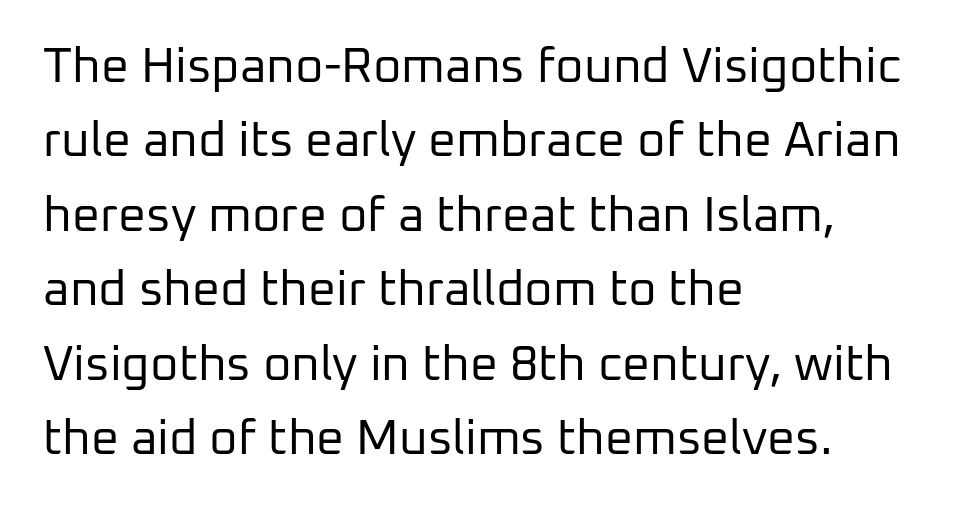
Q: Is the text bold? A: No.
Q: Is the text italic (slanted)? A: No, it is upright.
Q: Is the typeface a serif or a sans-serif typeface? A: Sans-serif.
Q: Is the text underlined? A: No.
Q: How is the paragraph aligned? A: Left-aligned.
Q: Is the spacing between letters normal or unusually wide? A: Normal.
Q: Is the spacing between lines tight, normal or loose? A: Normal.
Q: Width (condensed, normal, or wide)? A: Normal.
Q: Stroke contrast? A: Low.
Q: x-height? A: Medium.
Q: Monospaced? A: No.
